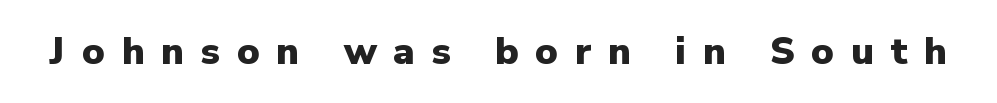
Q: Is the text bold? A: Yes.
Q: Is the text italic (slanted)? A: No, it is upright.
Q: Is the typeface a serif or a sans-serif typeface? A: Sans-serif.
Q: Is the text underlined? A: No.
Q: Is the spacing between letters normal or unusually wide? A: Unusually wide.
Q: Width (condensed, normal, or wide)? A: Normal.
Q: Stroke contrast? A: Low.
Q: x-height? A: Medium.
Q: Monospaced? A: No.
